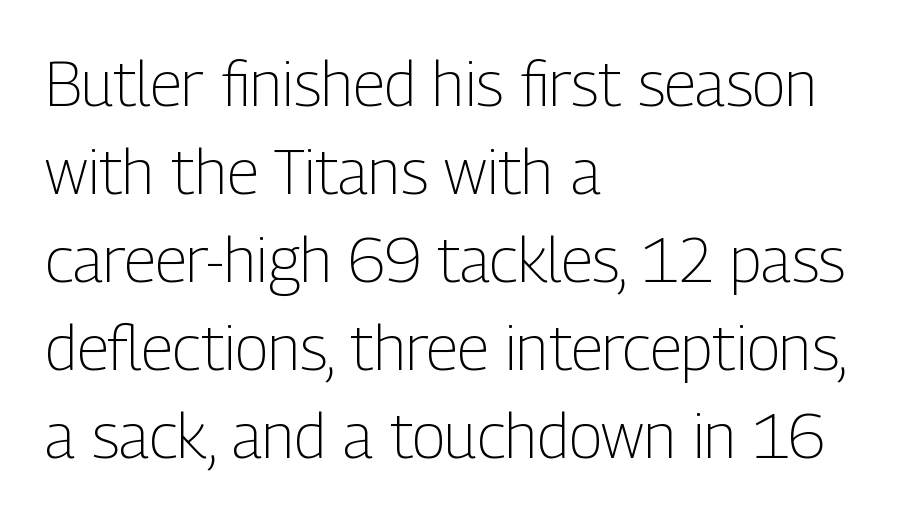
{"serif": "no", "italic": "no", "bold": "no", "weight": "light", "width": "condensed", "stroke_contrast": "low", "x_height": "medium", "monospaced": "no", "underline": "no", "align": "left", "line_spacing": "normal", "line_spacing_ratio": 1.42, "letter_spacing": "normal", "letter_spacing_em": 0.0, "glyph_px": 62}
